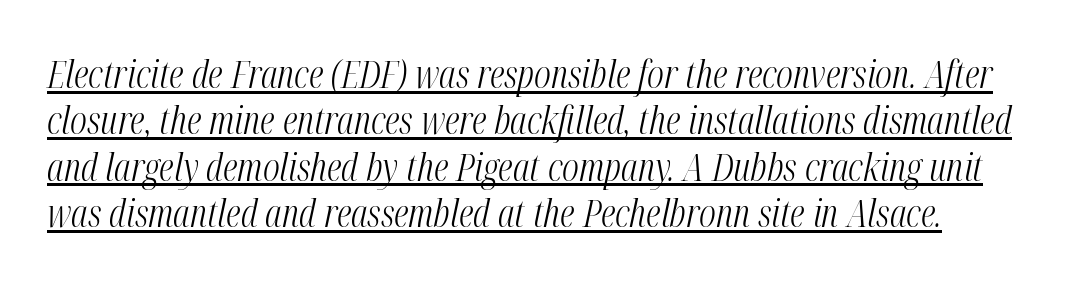
Q: Is the text bold? A: No.
Q: Is the text italic (slanted)? A: Yes, it leans right by about 12 degrees.
Q: Is the text underlined? A: Yes.
Q: Is the spacing between letters normal or unusually wide? A: Normal.
Q: Width (condensed, normal, or wide)? A: Condensed.
Q: Stroke contrast? A: Medium.
Q: x-height? A: Medium.
Q: Monospaced? A: No.
